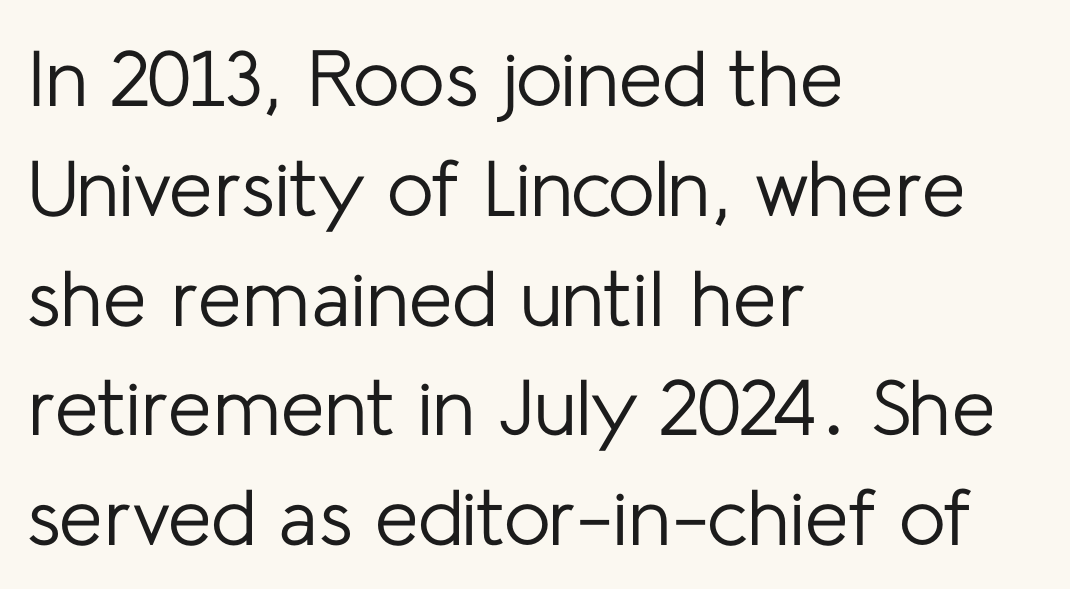
The image shows 79 px regular-weight sans-serif type, upright; set left-aligned, normal line spacing (1.39x), normal letter spacing, not underlined; low stroke contrast and a medium x-height.
